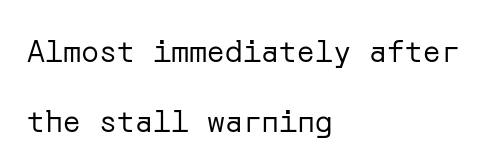
{"serif": "no", "italic": "no", "bold": "no", "weight": "regular", "width": "normal", "stroke_contrast": "low", "x_height": "medium", "underline": "no", "align": "left", "line_spacing": "loose", "line_spacing_ratio": 2.33, "letter_spacing": "normal", "letter_spacing_em": 0.0, "glyph_px": 30}
